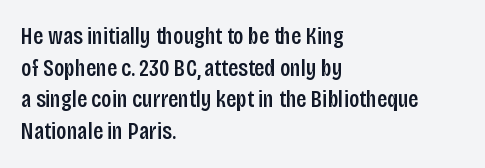
The image shows 24 px text type, upright; set left-aligned, normal line spacing (1.32x), normal letter spacing, not underlined.
